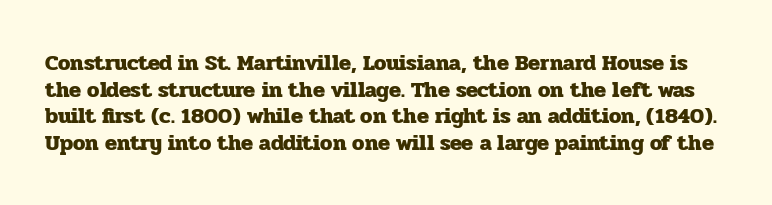
{"italic": "no", "bold": "yes", "underline": "no", "line_spacing_ratio": 1.21, "letter_spacing": "normal", "letter_spacing_em": 0.0, "glyph_px": 22}
